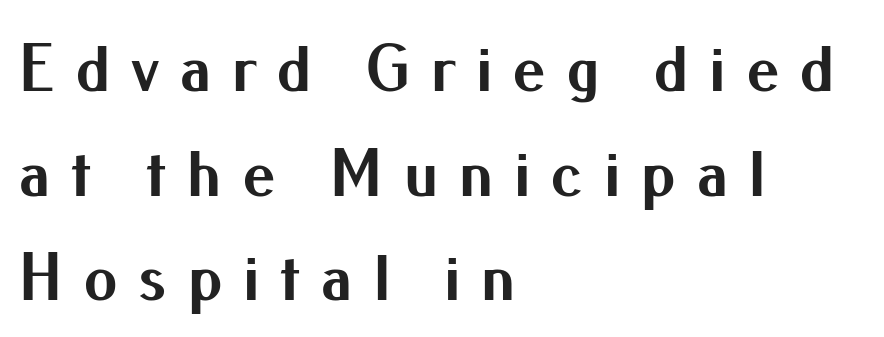
{"serif": "no", "italic": "no", "bold": "yes", "weight": "bold", "width": "normal", "stroke_contrast": "medium", "x_height": "small", "monospaced": "no", "underline": "no", "align": "left", "line_spacing": "normal", "line_spacing_ratio": 1.54, "letter_spacing": "wide", "letter_spacing_em": 0.29, "glyph_px": 68}
